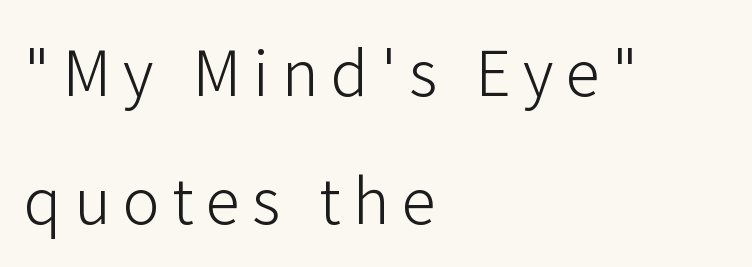
Q: Is the text bold? A: No.
Q: Is the text italic (slanted)? A: No, it is upright.
Q: Is the typeface a serif or a sans-serif typeface? A: Sans-serif.
Q: Is the text underlined? A: No.
Q: How is the paragraph aligned? A: Left-aligned.
Q: Is the spacing between letters normal or unusually wide? A: Unusually wide.
Q: Is the spacing between lines tight, normal or loose? A: Loose.
Q: Width (condensed, normal, or wide)? A: Normal.
Q: Stroke contrast? A: Low.
Q: x-height? A: Medium.
Q: Monospaced? A: No.
